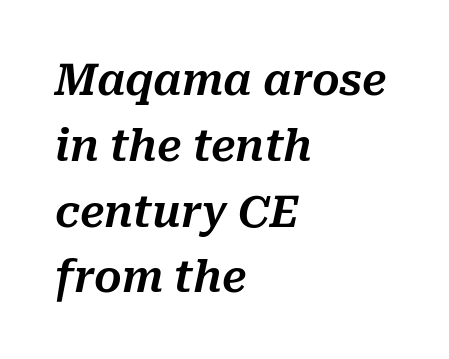
{"italic": "yes", "lean": "right", "slant_degrees": 10, "width": "normal", "stroke_contrast": "medium", "x_height": "medium", "monospaced": "no", "underline": "no", "align": "left", "line_spacing": "normal", "line_spacing_ratio": 1.53, "letter_spacing": "normal", "letter_spacing_em": 0.0, "glyph_px": 43}
